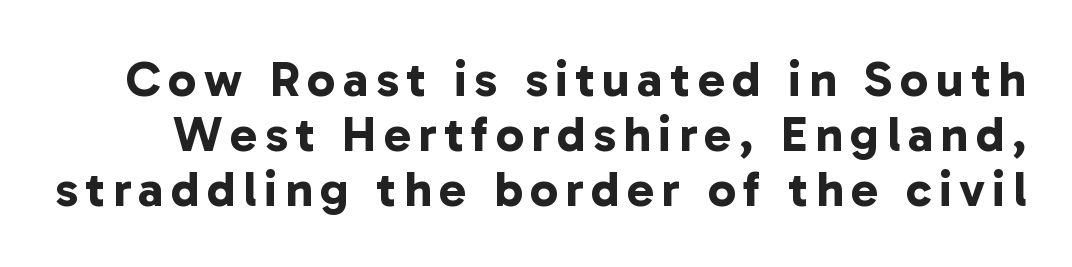
Q: Is the text bold? A: Yes.
Q: Is the typeface a serif or a sans-serif typeface? A: Sans-serif.
Q: Is the text underlined? A: No.
Q: Is the spacing between lines tight, normal or loose? A: Tight.
Q: Width (condensed, normal, or wide)? A: Normal.
Q: Stroke contrast? A: Low.
Q: x-height? A: Medium.
Q: Monospaced? A: No.
